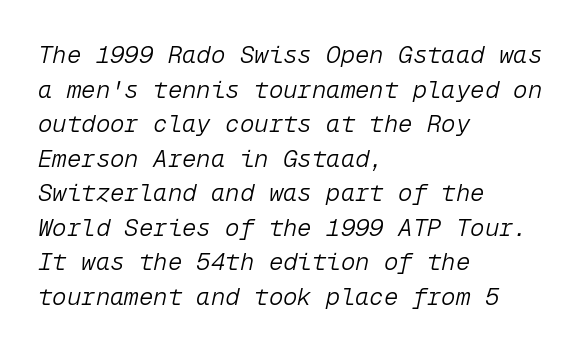
Q: Is the text bold? A: No.
Q: Is the text italic (slanted)? A: Yes, it leans right by about 12 degrees.
Q: Is the text underlined? A: No.
Q: How is the paragraph aligned? A: Left-aligned.
Q: Is the spacing between letters normal or unusually wide? A: Normal.
Q: Is the spacing between lines tight, normal or loose? A: Normal.
